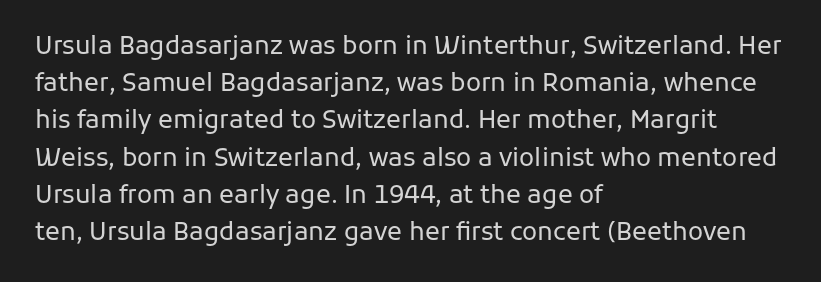
Each new line begins a customary step beneath the previous one. In CSS terms this would be text-align: left. Every character sits straight up, as roman type does. Inter-character spacing is left at the font's built-in metrics.
